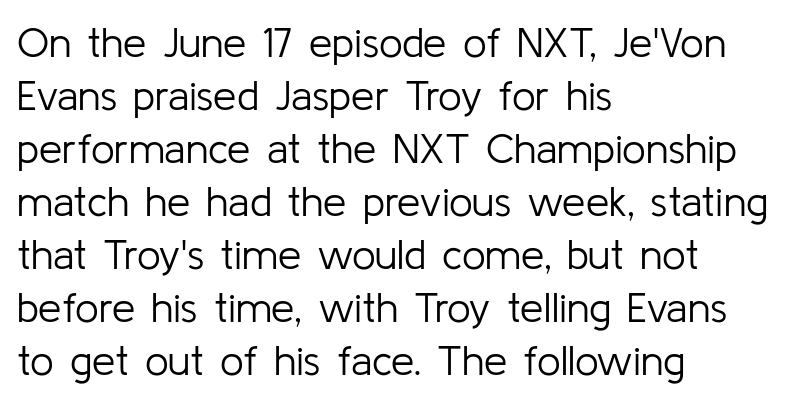
Weight: regular or lighter. Observe the absence of serifs on each vertical stroke in this sample. Observe the ordinary spacing: letters are neighbours, not strangers. You could not count columns in this text — the font is proportionally spaced.
